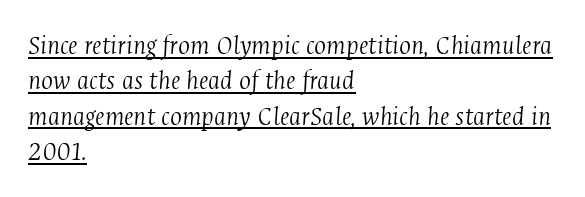
{"serif": "yes", "italic": "yes", "lean": "right", "slant_degrees": 4, "bold": "no", "weight": "light", "width": "condensed", "stroke_contrast": "medium", "x_height": "medium", "monospaced": "no", "underline": "yes", "align": "left", "line_spacing": "normal", "line_spacing_ratio": 1.26, "letter_spacing": "normal", "letter_spacing_em": 0.0, "glyph_px": 28}
